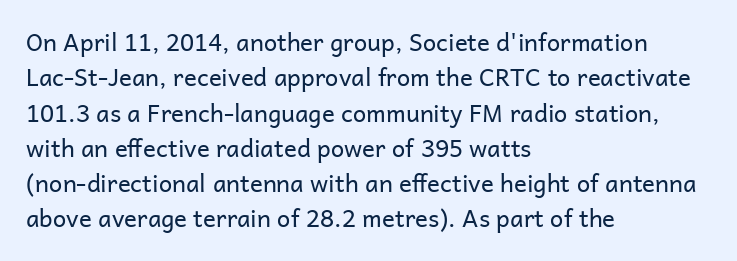
Tracking value appears to be zero — textbook default spacing. Posture: straight, roman, zero tilt. Leftover space on each line is placed entirely after the last word. This is not heavy type; no bold has been used.
